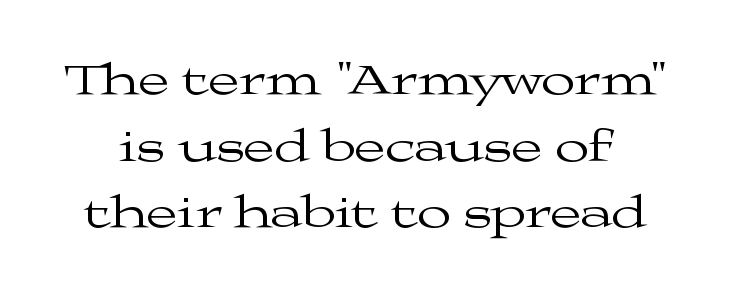
Q: Is the text bold? A: No.
Q: Is the text italic (slanted)? A: No, it is upright.
Q: Is the typeface a serif or a sans-serif typeface? A: Serif.
Q: Is the text underlined? A: No.
Q: Is the spacing between letters normal or unusually wide? A: Normal.
Q: Is the spacing between lines tight, normal or loose? A: Normal.
Q: Width (condensed, normal, or wide)? A: Wide.
Q: Stroke contrast? A: Medium.
Q: x-height? A: Medium.
Q: Monospaced? A: No.
